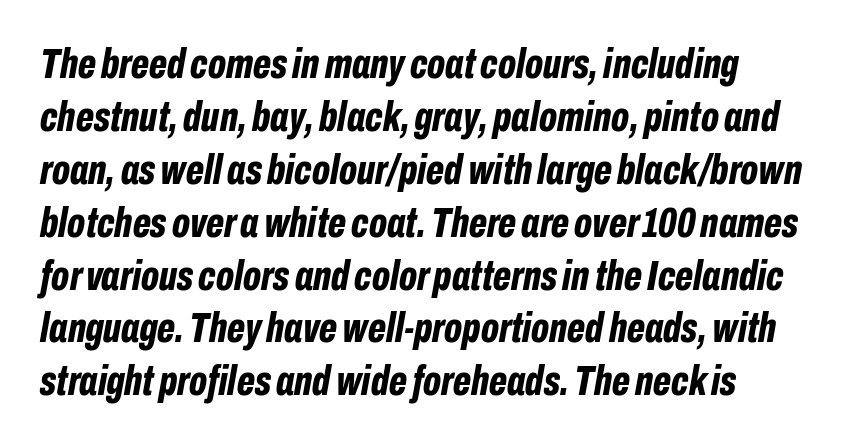
Note the varied advance widths — an 'i' is clearly narrower than an 'm'. Does the weight exceed regular? Yes, all the way to bold. The words here are not underlined. A student would call this left alignment; a typographer would say flush left, rag right. Short note: letters normally spaced.
